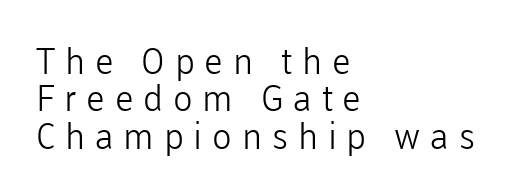
The image shows 36 px light sans-serif type, upright; set left-aligned, tight line spacing (1.04x), unusually wide letter spacing (+0.27 em), not underlined; low stroke contrast and a medium x-height.
